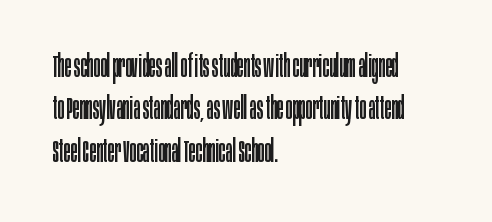
The image shows 31 px regular-weight, condensed sans-serif type, upright; set left-aligned, normal line spacing (1.37x), normal letter spacing, not underlined; low stroke contrast and a large x-height.
